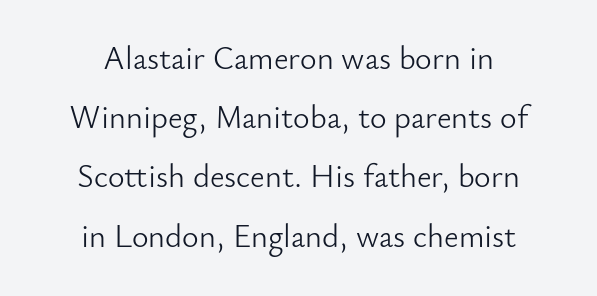
The image shows 32 px light sans-serif type, upright; set centered, line spacing 1.85x, normal letter spacing, not underlined; low stroke contrast and a small x-height.
